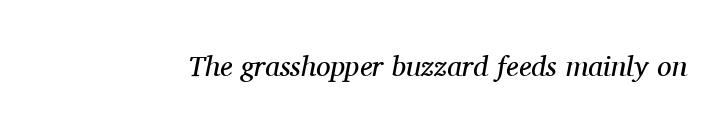
Q: Is the text bold? A: No.
Q: Is the text italic (slanted)? A: Yes, it leans right by about 11 degrees.
Q: Is the typeface a serif or a sans-serif typeface? A: Serif.
Q: Is the text underlined? A: No.
Q: Is the spacing between letters normal or unusually wide? A: Normal.
Q: Width (condensed, normal, or wide)? A: Normal.
Q: Stroke contrast? A: Medium.
Q: x-height? A: Medium.
Q: Monospaced? A: No.
